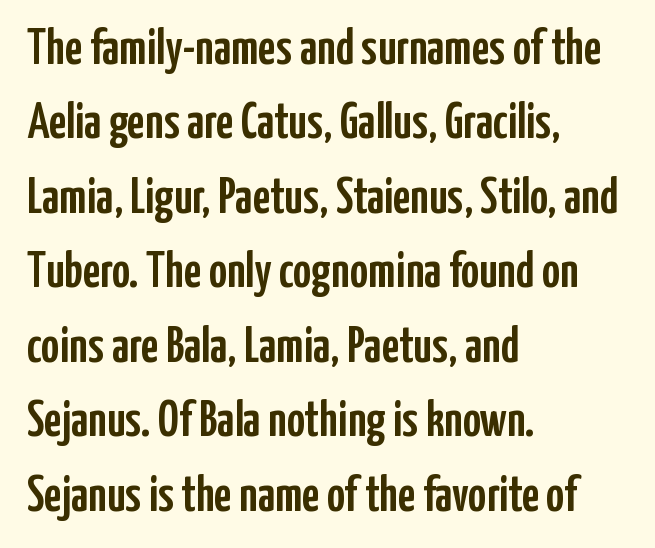
The lines are quadded left. Regarding serifs, this sample does without them. Italic: no, the glyphs are upright roman. A typesetter would call this proportional, since set widths differ per character. The baseline area is clear. Does extra space separate the letters? No, they use regular spacing.
